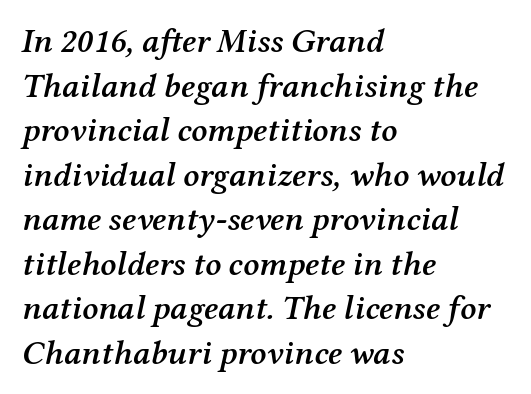
The image shows 34 px semibold serif type, italic (leaning right); set left-aligned, normal line spacing (1.31x), normal letter spacing, not underlined; medium stroke contrast and a medium x-height.
